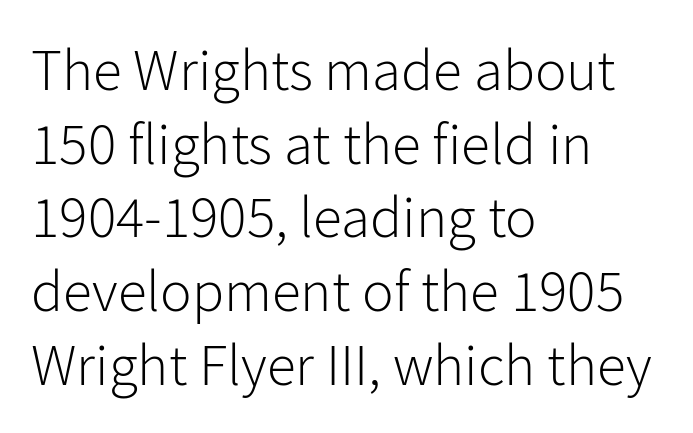
Q: Is the text bold? A: No.
Q: Is the text italic (slanted)? A: No, it is upright.
Q: Is the typeface a serif or a sans-serif typeface? A: Sans-serif.
Q: Is the text underlined? A: No.
Q: How is the paragraph aligned? A: Left-aligned.
Q: Is the spacing between letters normal or unusually wide? A: Normal.
Q: Is the spacing between lines tight, normal or loose? A: Normal.
Q: Width (condensed, normal, or wide)? A: Normal.
Q: Stroke contrast? A: Low.
Q: x-height? A: Medium.
Q: Monospaced? A: No.
